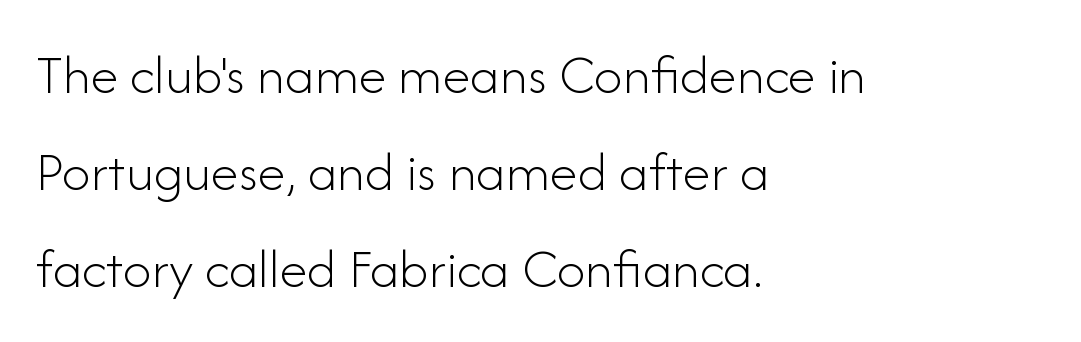
{"serif": "no", "italic": "no", "bold": "no", "weight": "light", "width": "normal", "stroke_contrast": "low", "x_height": "small", "monospaced": "no", "underline": "no", "align": "left", "line_spacing": "normal", "line_spacing_ratio": 1.7, "letter_spacing": "normal", "letter_spacing_em": 0.0, "glyph_px": 57}
